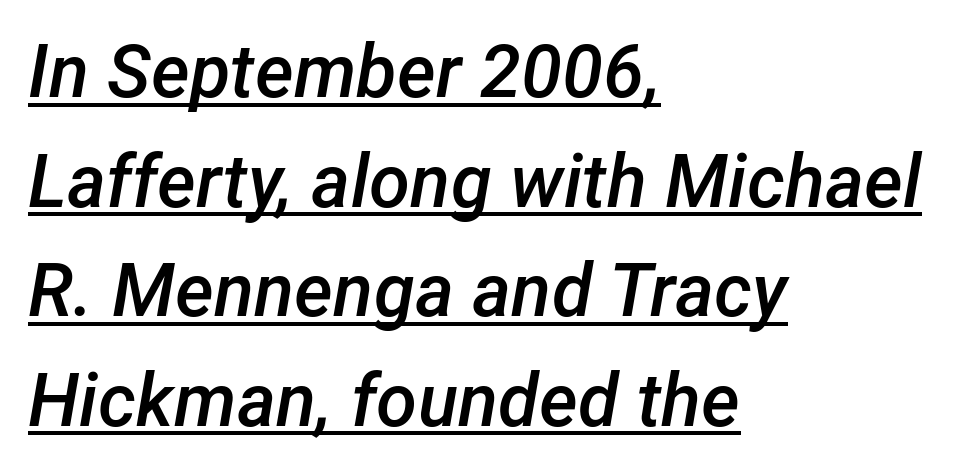
Q: Is the text bold? A: Semi-bold.
Q: Is the text italic (slanted)? A: Yes, it leans right by about 12 degrees.
Q: Is the text underlined? A: Yes.
Q: How is the paragraph aligned? A: Left-aligned.
Q: Is the spacing between letters normal or unusually wide? A: Normal.
Q: Is the spacing between lines tight, normal or loose? A: Normal.
Q: Width (condensed, normal, or wide)? A: Normal.
Q: Stroke contrast? A: Low.
Q: x-height? A: Medium.
Q: Monospaced? A: No.
